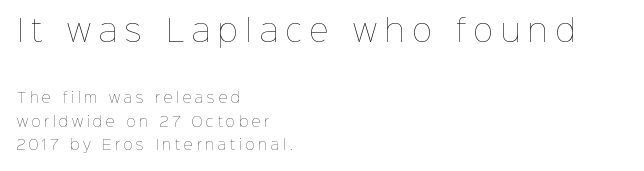
Q: Is the text bold? A: No.
Q: Is the text italic (slanted)? A: No, it is upright.
Q: Is the text underlined? A: No.
Q: How is the paragraph aligned? A: Left-aligned.
Q: Is the spacing between letters normal or unusually wide? A: Unusually wide.
Q: Is the spacing between lines tight, normal or loose? A: Normal.
Q: Which block of text is set in a larger size, the first (top) or the second (bottom)? A: The first (top) one.
Q: Width (condensed, normal, or wide)? A: Normal.
Q: Stroke contrast? A: Low.
Q: x-height? A: Medium.
Q: Monospaced? A: No.
